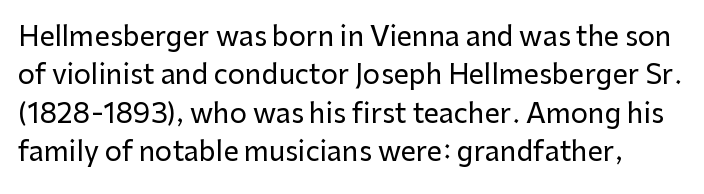
Interline gaps are of average width in this sample. Short note: letters normally spaced. Nobody drew a line under any word here. Nope, not italic — everything's standing straight.
